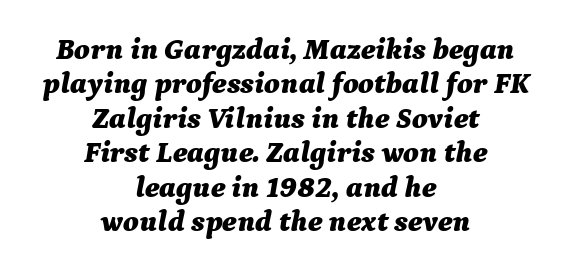
This sample is center-justified, so both line endings float freely. Interline gaps are noticeably narrow in this sample. Plain, unruled lines of type. Each letter keeps its own natural width here, so spacing adapts to shape.
